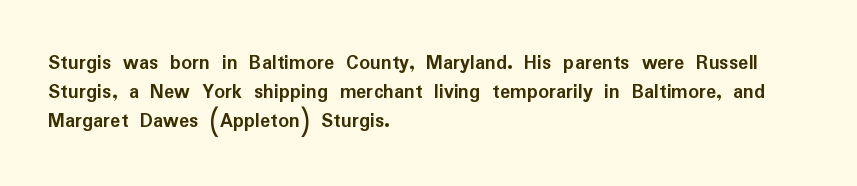
{"italic": "no", "bold": "yes", "underline": "no", "align": "left", "line_spacing": "normal", "line_spacing_ratio": 1.38, "letter_spacing": "normal", "letter_spacing_em": 0.0, "glyph_px": 21}
